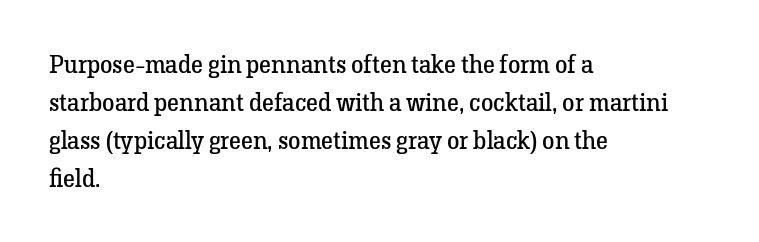
{"italic": "no", "bold": "no", "underline": "no", "align": "left", "line_spacing": "normal", "line_spacing_ratio": 1.52, "letter_spacing": "normal", "letter_spacing_em": 0.0, "glyph_px": 25}
